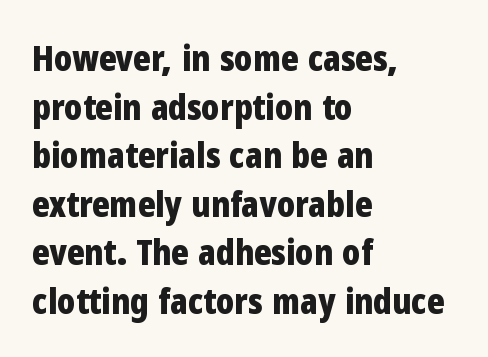
The image shows 36 px bold, condensed sans-serif type, upright; set left-aligned, normal line spacing (1.35x), normal letter spacing, not underlined; low stroke contrast and a medium x-height.
